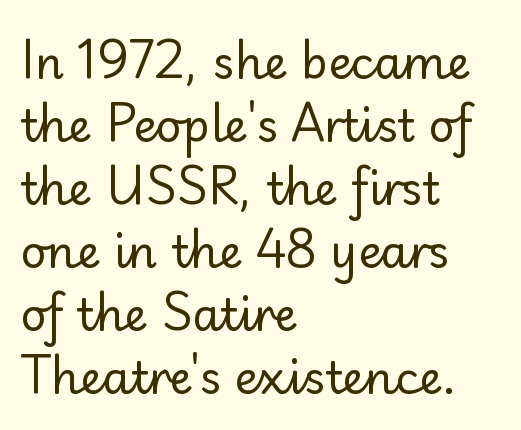
Stem width sits at or under what a default text font uses. The passage shown is not underscored anywhere. This is sans-serif lettering, the kind often seen on screens and signage. Spacing verdict: proportional, widths tailored to each character.
